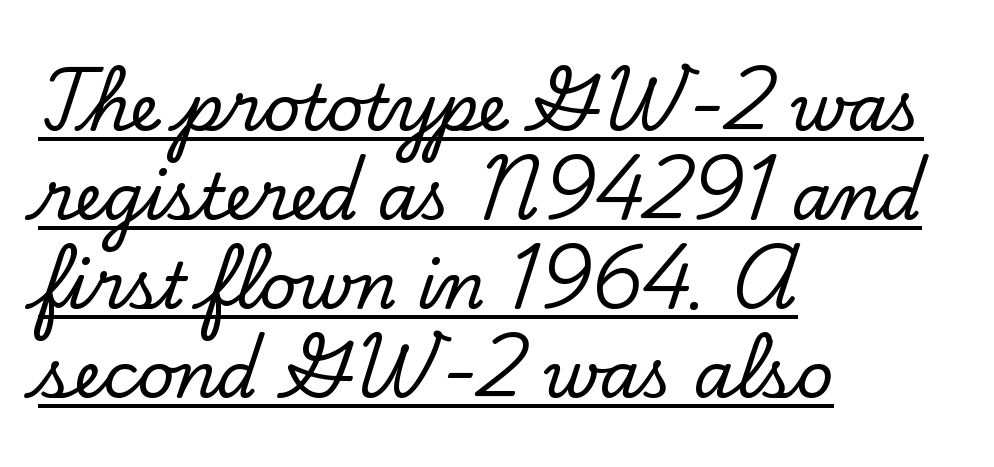
Q: Is the text italic (slanted)? A: Yes.
Q: Is the typeface a serif or a sans-serif typeface? A: Serif.
Q: Is the text underlined? A: Yes.
Q: How is the paragraph aligned? A: Left-aligned.
Q: Is the spacing between letters normal or unusually wide? A: Normal.
Q: Is the spacing between lines tight, normal or loose? A: Normal.
Q: Width (condensed, normal, or wide)? A: Normal.
Q: Stroke contrast? A: Low.
Q: x-height? A: Small.
Q: Monospaced? A: No.
